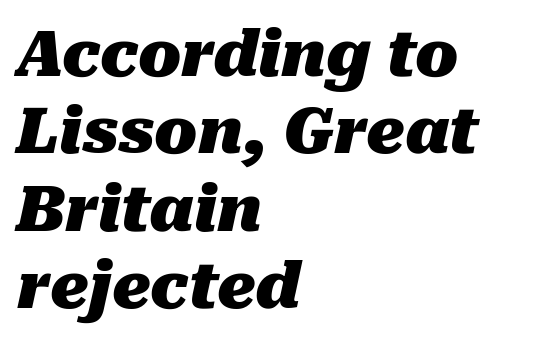
Q: Is the text bold? A: Yes.
Q: Is the text italic (slanted)? A: Yes, it leans right by about 10 degrees.
Q: Is the text underlined? A: No.
Q: How is the paragraph aligned? A: Left-aligned.
Q: Is the spacing between letters normal or unusually wide? A: Normal.
Q: Width (condensed, normal, or wide)? A: Normal.
Q: Stroke contrast? A: Medium.
Q: x-height? A: Medium.
Q: Monospaced? A: No.
